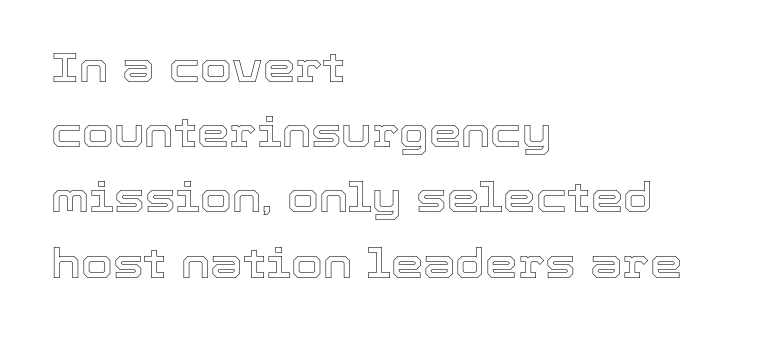
Reading down the column, the eye jumps a familiar distance to each next line. The gaps between neighbouring characters are ordinary and unremarkable. Every row of glyphs begins at an identical x-position on the left. Ascenders rise straight up at ninety degrees.
